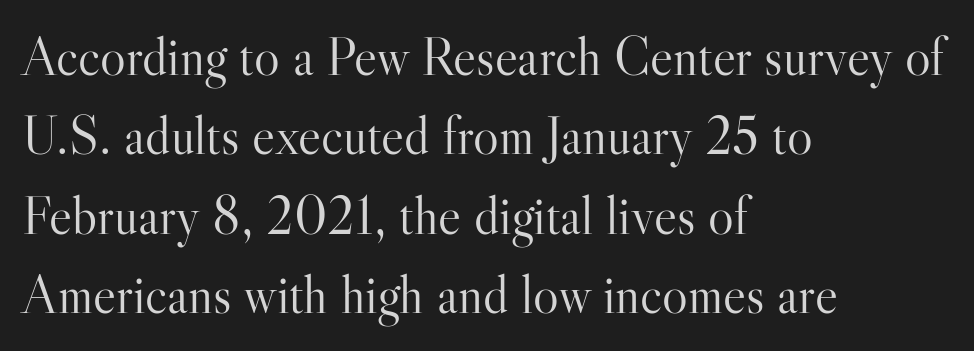
The string is rendered with underlining switched off. In terms of letterspacing, this is plain default setting. The typeface has the unassuming heft of standard copy or less. A typesetter would call this proportional, since set widths differ per character. A roman cut, with each character standing at attention.
